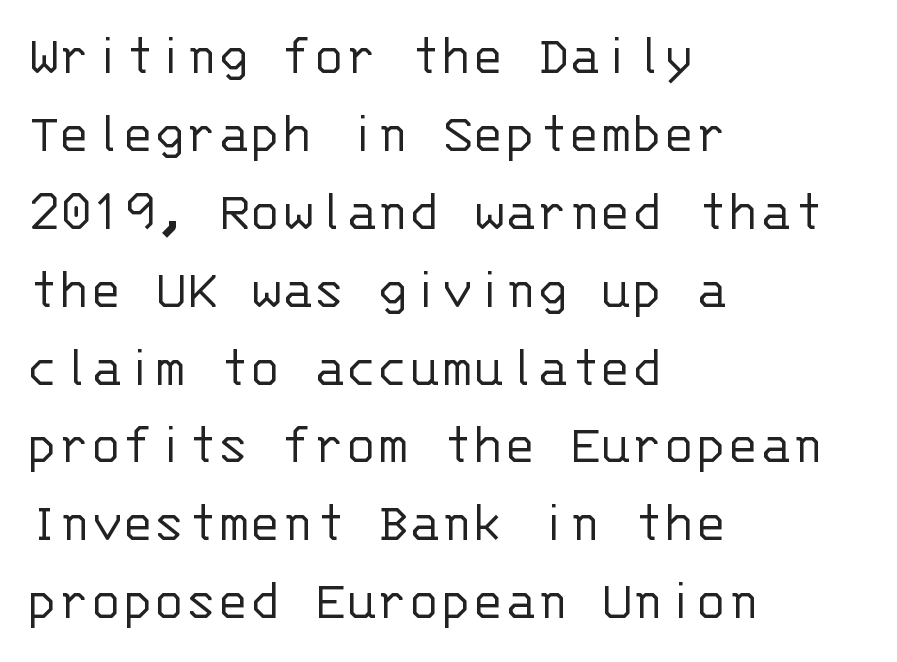
{"serif": "no", "italic": "no", "bold": "no", "weight": "light", "width": "normal", "stroke_contrast": "low", "x_height": "large", "monospaced": "yes", "underline": "no", "align": "left", "line_spacing": "normal", "line_spacing_ratio": 1.32, "letter_spacing": "normal", "letter_spacing_em": 0.0, "glyph_px": 59}
